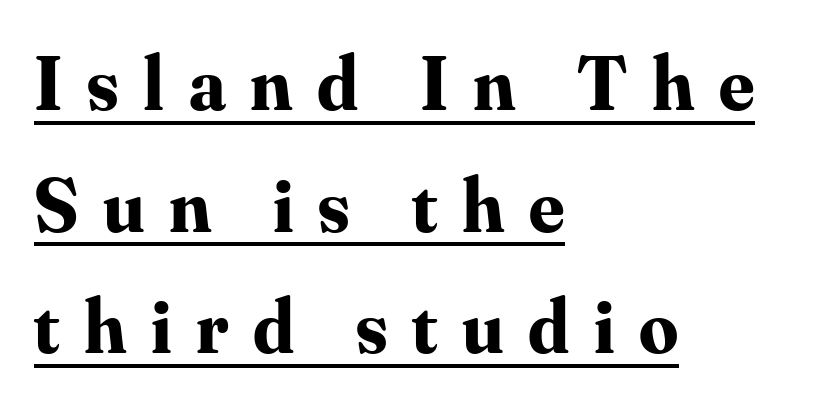
Q: Is the text bold? A: Yes.
Q: Is the text italic (slanted)? A: No, it is upright.
Q: Is the typeface a serif or a sans-serif typeface? A: Serif.
Q: Is the text underlined? A: Yes.
Q: How is the paragraph aligned? A: Left-aligned.
Q: Is the spacing between letters normal or unusually wide? A: Unusually wide.
Q: Is the spacing between lines tight, normal or loose? A: Normal.
Q: Width (condensed, normal, or wide)? A: Normal.
Q: Stroke contrast? A: Medium.
Q: x-height? A: Small.
Q: Monospaced? A: No.
